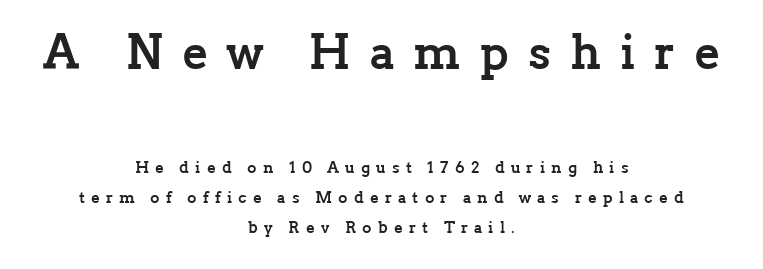
Q: Is the text bold? A: Yes.
Q: Is the text italic (slanted)? A: No, it is upright.
Q: Is the typeface a serif or a sans-serif typeface? A: Serif.
Q: Is the text underlined? A: No.
Q: How is the paragraph aligned? A: Centered.
Q: Is the spacing between letters normal or unusually wide? A: Unusually wide.
Q: Is the spacing between lines tight, normal or loose? A: Loose.
Q: Which block of text is set in a larger size, the first (top) or the second (bottom)? A: The first (top) one.
Q: Width (condensed, normal, or wide)? A: Normal.
Q: Stroke contrast? A: Low.
Q: x-height? A: Medium.
Q: Monospaced? A: No.
